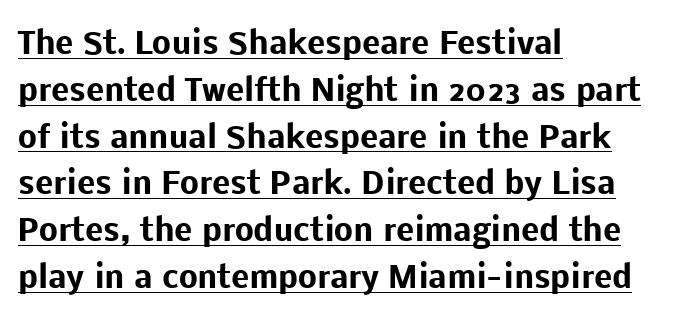
The image shows 30 px heavy sans-serif type, upright; set left-aligned, normal line spacing (1.56x), normal letter spacing, underlined; low stroke contrast and a medium x-height.
